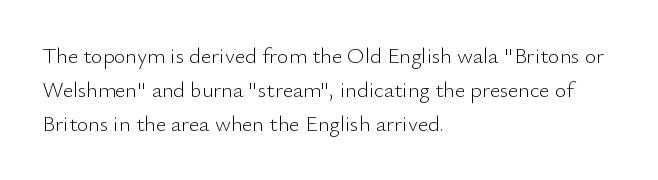
Q: Is the text bold? A: No.
Q: Is the text italic (slanted)? A: No, it is upright.
Q: Is the text underlined? A: No.
Q: How is the paragraph aligned? A: Left-aligned.
Q: Is the spacing between letters normal or unusually wide? A: Normal.
Q: Is the spacing between lines tight, normal or loose? A: Normal.
